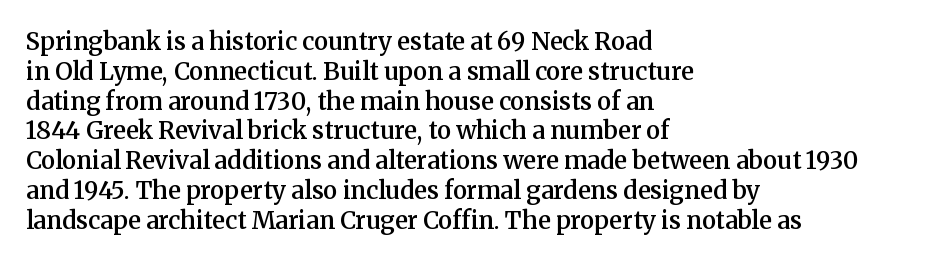
The letters stand upright; this is a roman face. Underline: absent. The sample has been set in demibold, a notch under bold. Here the glyphs are tracked normally, forming tight word shapes.
